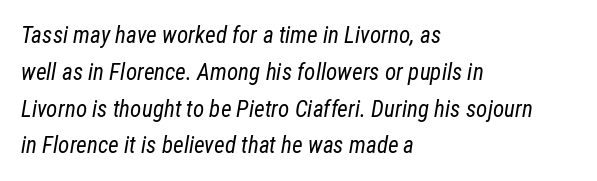
The image shows 23 px text type, italic (leaning right); set left-aligned, normal line spacing (1.6x), normal letter spacing, not underlined.
